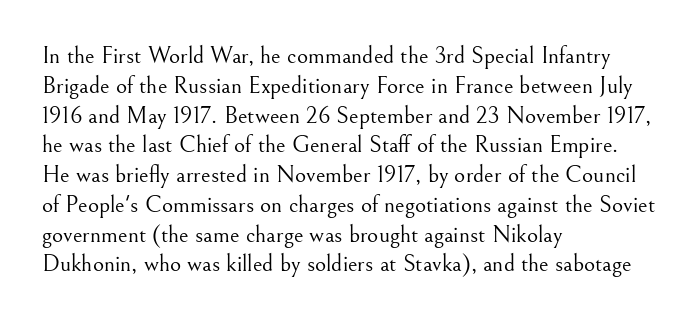
Q: Is the text bold? A: No.
Q: Is the text italic (slanted)? A: No, it is upright.
Q: Is the text underlined? A: No.
Q: How is the paragraph aligned? A: Left-aligned.
Q: Is the spacing between letters normal or unusually wide? A: Normal.
